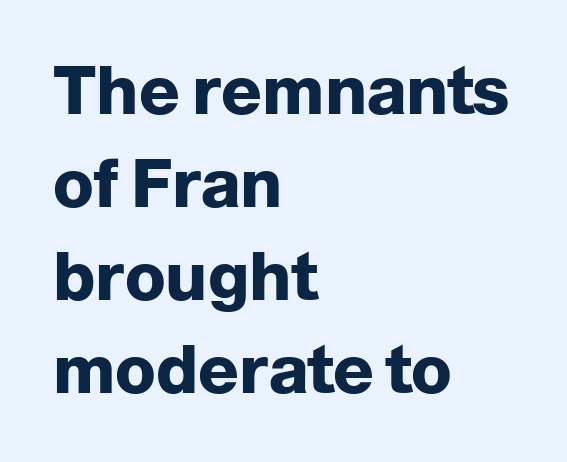
You can tell it's not italic because the verticals are truly vertical. Is this a fixed-width face? No — the glyphs have proportional, varying widths. The rendering uses a moderate line-height, typical for paragraphs. Nobody touched the tracking dial on this one.
